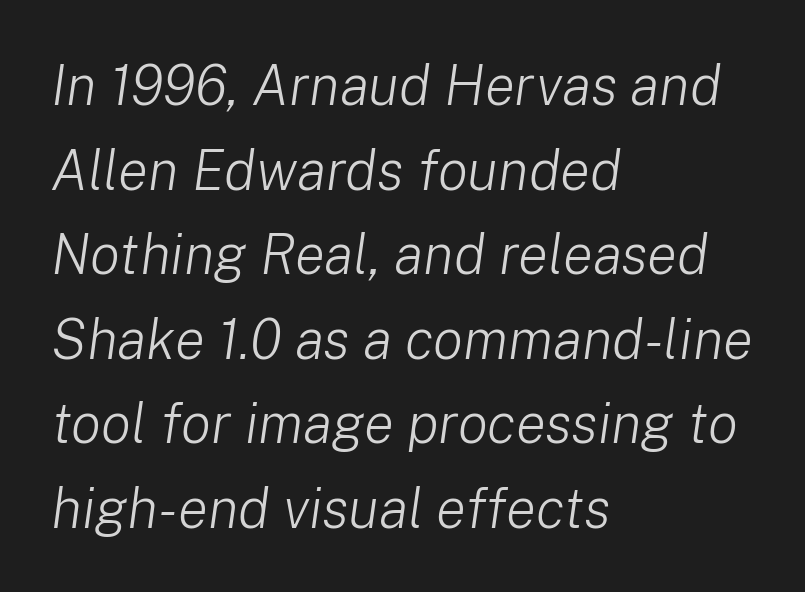
The image shows 56 px light type, italic (leaning right); set left-aligned, normal line spacing (1.51x), normal letter spacing, not underlined; low stroke contrast and a medium x-height.
